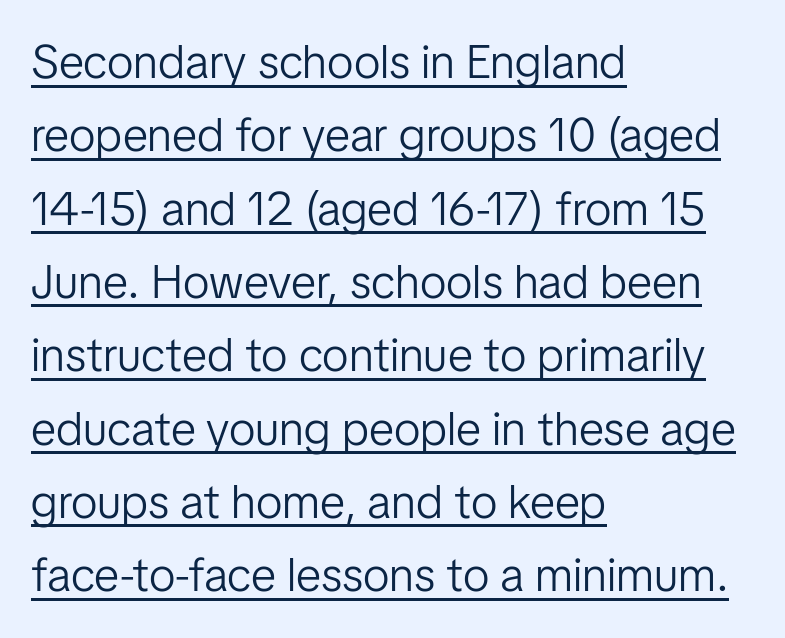
Q: Is the text bold? A: No.
Q: Is the text italic (slanted)? A: No, it is upright.
Q: Is the typeface a serif or a sans-serif typeface? A: Sans-serif.
Q: Is the text underlined? A: Yes.
Q: How is the paragraph aligned? A: Left-aligned.
Q: Is the spacing between letters normal or unusually wide? A: Normal.
Q: Is the spacing between lines tight, normal or loose? A: Normal.
Q: Width (condensed, normal, or wide)? A: Normal.
Q: Stroke contrast? A: Low.
Q: x-height? A: Medium.
Q: Monospaced? A: No.
